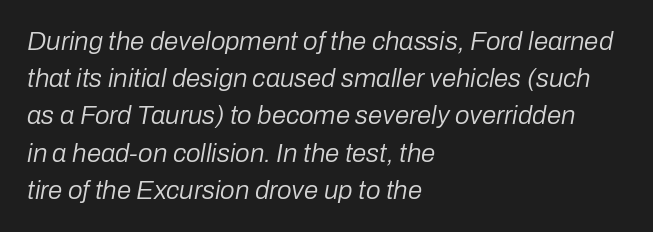
{"italic": "yes", "lean": "right", "slant_degrees": 10, "bold": "no", "underline": "no", "align": "left", "line_spacing": "normal", "line_spacing_ratio": 1.43, "letter_spacing": "normal", "letter_spacing_em": 0.0, "glyph_px": 26}
